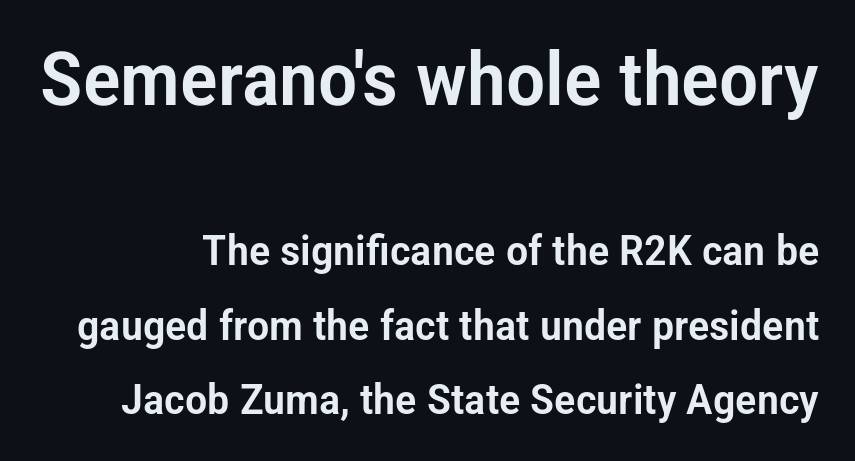
Q: Is the text italic (slanted)? A: No, it is upright.
Q: Is the typeface a serif or a sans-serif typeface? A: Sans-serif.
Q: Is the text underlined? A: No.
Q: Is the spacing between letters normal or unusually wide? A: Normal.
Q: Which block of text is set in a larger size, the first (top) or the second (bottom)? A: The first (top) one.
Q: Width (condensed, normal, or wide)? A: Condensed.
Q: Stroke contrast? A: Low.
Q: x-height? A: Medium.
Q: Monospaced? A: No.
